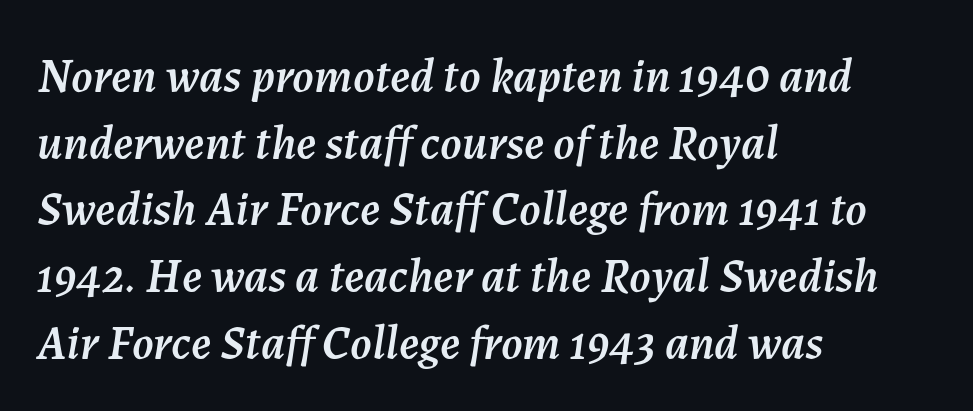
The image shows 48 px text type, italic (leaning right); set left-aligned, normal line spacing (1.39x), normal letter spacing, not underlined; medium stroke contrast and a medium x-height.
